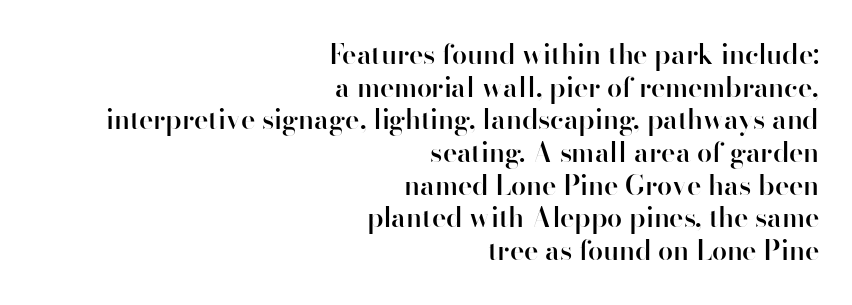
{"italic": "no", "bold": "semi", "underline": "no", "align": "right", "line_spacing_ratio": 1.21, "letter_spacing": "normal", "letter_spacing_em": 0.0, "glyph_px": 27}
